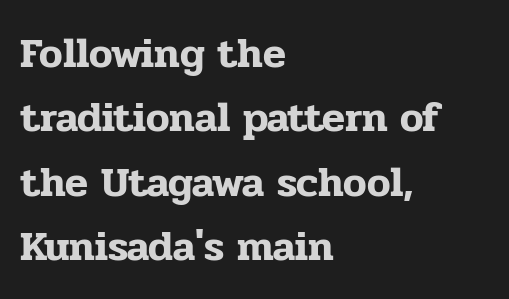
Q: Is the text italic (slanted)? A: No, it is upright.
Q: Is the typeface a serif or a sans-serif typeface? A: Serif.
Q: Is the text underlined? A: No.
Q: How is the paragraph aligned? A: Left-aligned.
Q: Is the spacing between letters normal or unusually wide? A: Normal.
Q: Is the spacing between lines tight, normal or loose? A: Normal.
Q: Width (condensed, normal, or wide)? A: Normal.
Q: Stroke contrast? A: Low.
Q: x-height? A: Medium.
Q: Monospaced? A: No.
